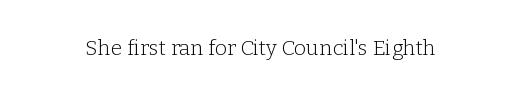
{"italic": "no", "bold": "no", "underline": "no", "letter_spacing": "normal", "letter_spacing_em": 0.0, "glyph_px": 21}
